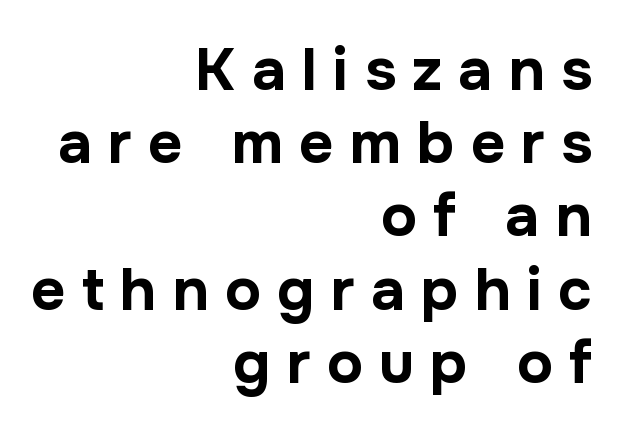
Q: Is the text bold? A: Yes.
Q: Is the text italic (slanted)? A: No, it is upright.
Q: Is the typeface a serif or a sans-serif typeface? A: Sans-serif.
Q: Is the text underlined? A: No.
Q: How is the paragraph aligned? A: Right-aligned.
Q: Is the spacing between letters normal or unusually wide? A: Unusually wide.
Q: Width (condensed, normal, or wide)? A: Normal.
Q: Stroke contrast? A: Low.
Q: x-height? A: Medium.
Q: Monospaced? A: No.
